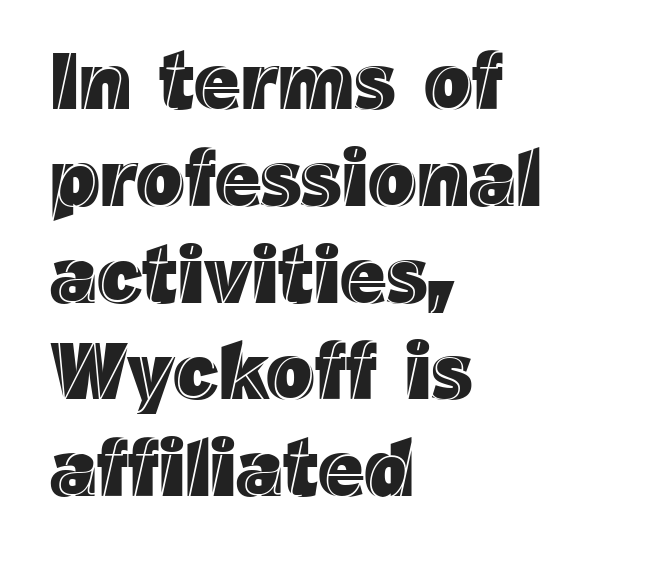
The image shows 80 px text type, upright; set left-aligned, line spacing 1.21x, normal letter spacing, not underlined; a medium x-height.
